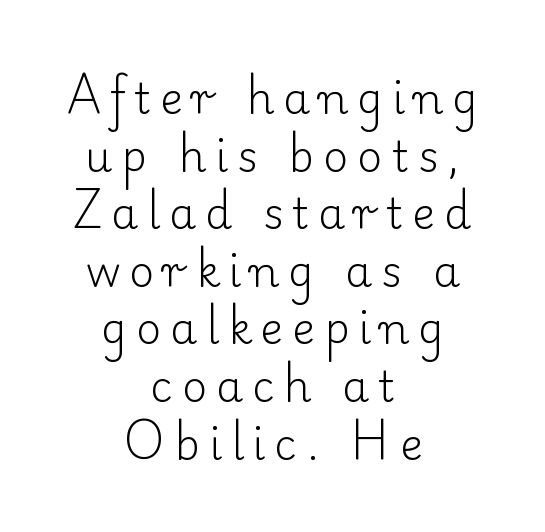
Quick note: not italic, upright. Nobody drew a line under any word here. The setting favours the middle, as headings and verse often do. Is the letter spacing exaggerated? Yes — the characters are pushed far apart. These glyphs show unthickened strokes, regular width or finer.
